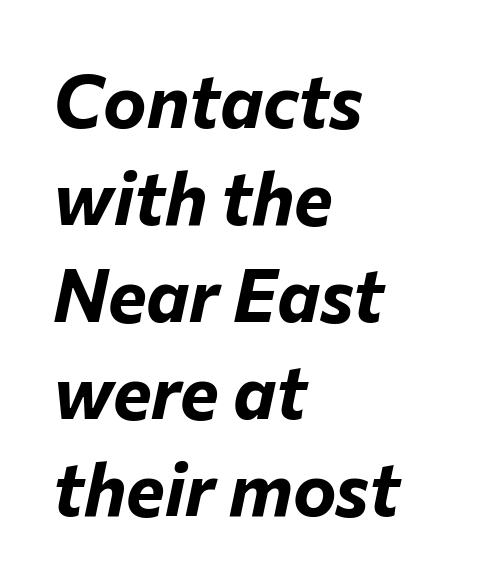
The image shows 73 px bold type, italic (leaning right); set left-aligned, normal line spacing (1.33x), normal letter spacing, not underlined; low stroke contrast and a medium x-height.
